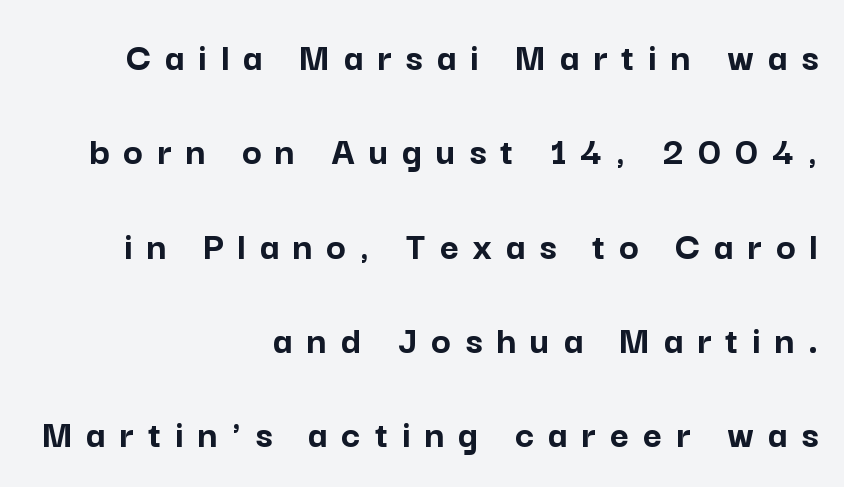
The image shows 41 px semibold sans-serif type, upright; set right-aligned, loose line spacing (2.3x), unusually wide letter spacing (+0.34 em), not underlined; low stroke contrast and a medium x-height.
